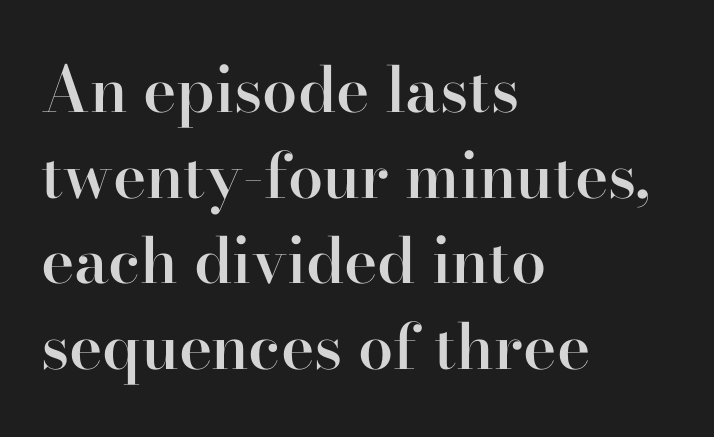
{"serif": "yes", "italic": "no", "bold": "semi", "weight": "semibold", "width": "normal", "stroke_contrast": "high", "x_height": "small", "monospaced": "no", "underline": "no", "align": "left", "line_spacing": "normal", "line_spacing_ratio": 1.36, "letter_spacing": "normal", "letter_spacing_em": 0.0, "glyph_px": 63}
